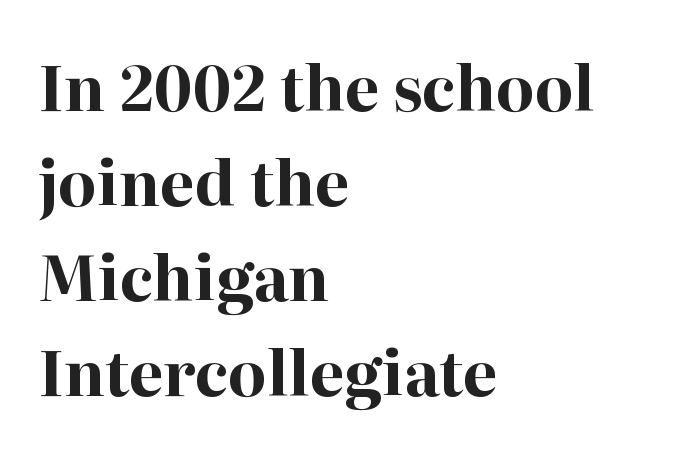
Q: Is the text bold? A: Yes.
Q: Is the text italic (slanted)? A: No, it is upright.
Q: Is the typeface a serif or a sans-serif typeface? A: Serif.
Q: Is the text underlined? A: No.
Q: How is the paragraph aligned? A: Left-aligned.
Q: Is the spacing between letters normal or unusually wide? A: Normal.
Q: Is the spacing between lines tight, normal or loose? A: Normal.
Q: Width (condensed, normal, or wide)? A: Normal.
Q: Stroke contrast? A: High.
Q: x-height? A: Medium.
Q: Monospaced? A: No.
